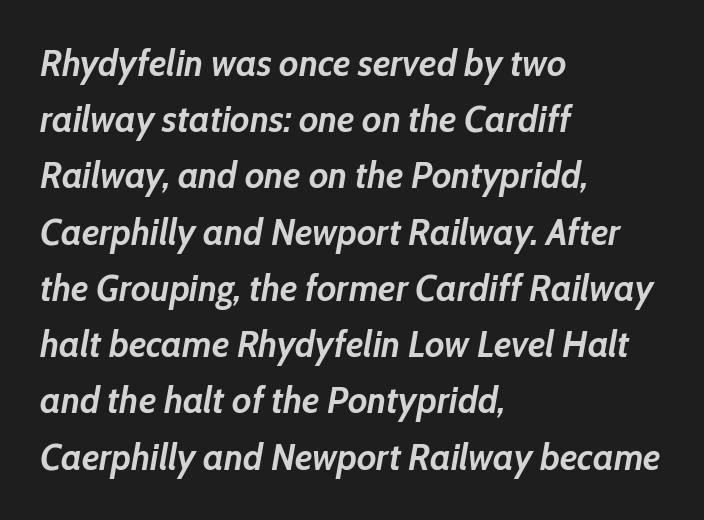
Q: Is the text bold? A: Yes.
Q: Is the text italic (slanted)? A: Yes, it leans right by about 10 degrees.
Q: Is the text underlined? A: No.
Q: How is the paragraph aligned? A: Left-aligned.
Q: Is the spacing between letters normal or unusually wide? A: Normal.
Q: Is the spacing between lines tight, normal or loose? A: Normal.
Q: Width (condensed, normal, or wide)? A: Normal.
Q: Stroke contrast? A: Low.
Q: x-height? A: Medium.
Q: Monospaced? A: No.
